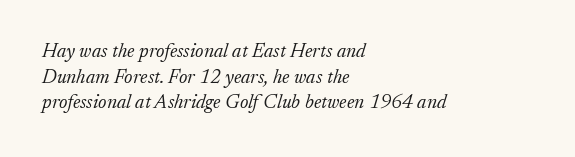
The glyphs look as if they've been sheared to an angle. The lines sit at an ordinary, default distance from one another. Caption: face not bold, strokes unweighted. Caption: multi-line text, flush left, ragged right.
